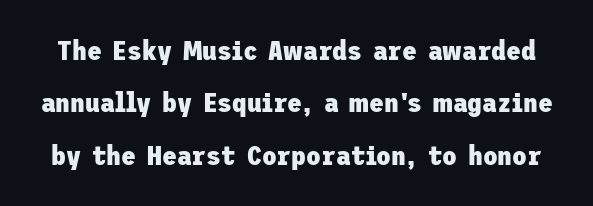
Default kerning and tracking; the words read as compact shapes. Posture: vertical. Summary of weight: heavy, a full bold. Has an underline been added? It has not. Widely set lines give the paragraph a tall, airy silhouette.
